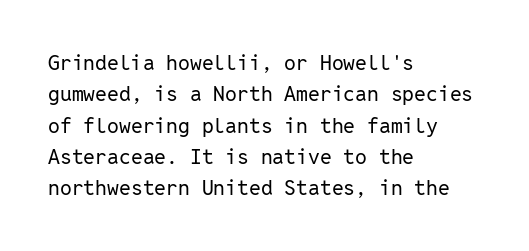
{"italic": "no", "bold": "no", "underline": "no", "align": "left", "line_spacing": "normal", "line_spacing_ratio": 1.49, "letter_spacing": "normal", "letter_spacing_em": 0.0, "glyph_px": 21}
